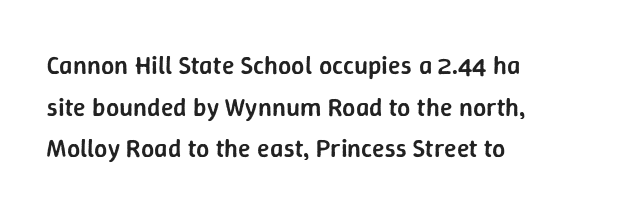
Q: Is the text bold? A: Semi-bold.
Q: Is the text italic (slanted)? A: No, it is upright.
Q: Is the text underlined? A: No.
Q: How is the paragraph aligned? A: Left-aligned.
Q: Is the spacing between letters normal or unusually wide? A: Normal.
Q: Is the spacing between lines tight, normal or loose? A: Normal.
